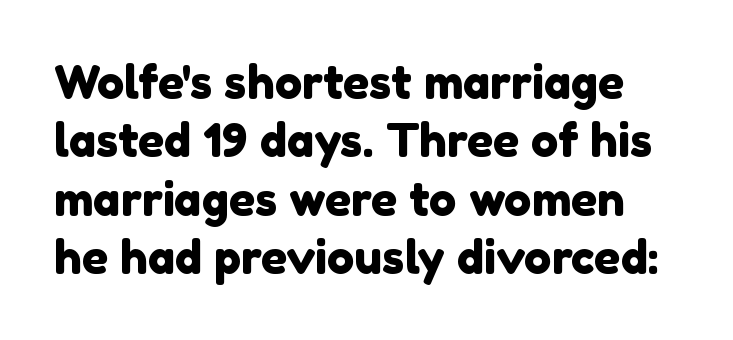
The image shows 46 px sans-serif type; set normal line spacing (1.27x), normal letter spacing, not underlined; a medium x-height.
